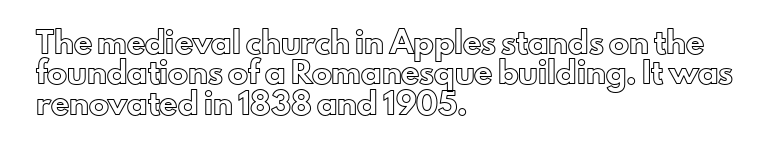
Q: Is the text italic (slanted)? A: No, it is upright.
Q: Is the text underlined? A: No.
Q: How is the paragraph aligned? A: Left-aligned.
Q: Is the spacing between letters normal or unusually wide? A: Normal.
Q: Is the spacing between lines tight, normal or loose? A: Normal.
